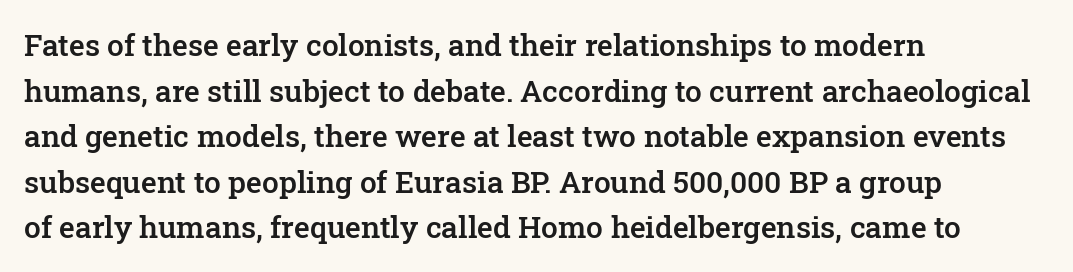
{"serif": "yes", "italic": "no", "bold": "semi", "weight": "semibold", "width": "normal", "stroke_contrast": "low", "x_height": "medium", "monospaced": "no", "underline": "no", "align": "left", "line_spacing": "normal", "line_spacing_ratio": 1.52, "letter_spacing": "normal", "letter_spacing_em": 0.0, "glyph_px": 30}
